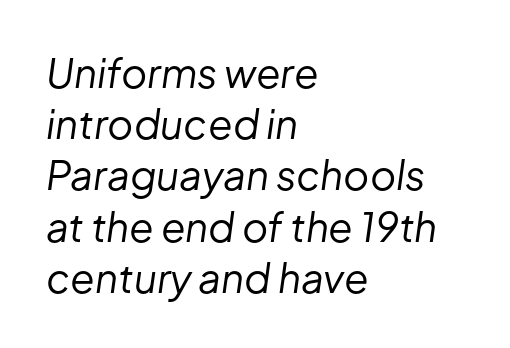
The image shows 40 px regular-weight type, italic (leaning right); set left-aligned, normal line spacing (1.28x), normal letter spacing, not underlined; low stroke contrast and a medium x-height.
